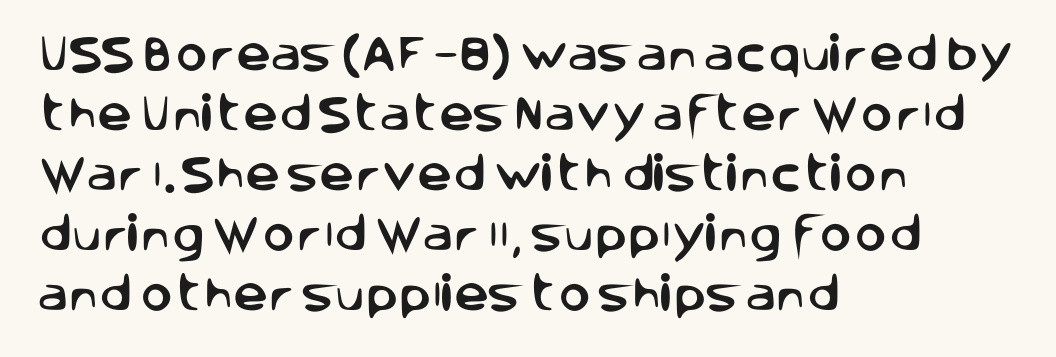
{"serif": "no", "italic": "no", "width": "normal", "stroke_contrast": "low", "x_height": "large", "monospaced": "no", "underline": "no", "align": "left", "line_spacing": "normal", "line_spacing_ratio": 1.54, "letter_spacing": "normal", "letter_spacing_em": 0.0, "glyph_px": 39}
